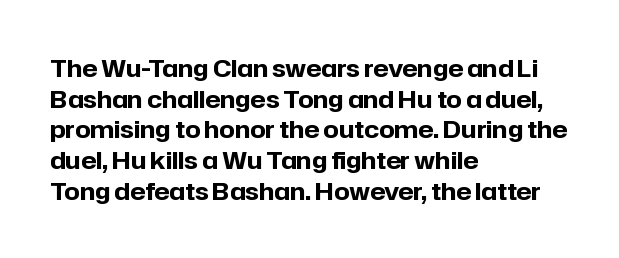
The image shows 24 px bold type, upright; set left-aligned, normal line spacing (1.28x), normal letter spacing, not underlined.
